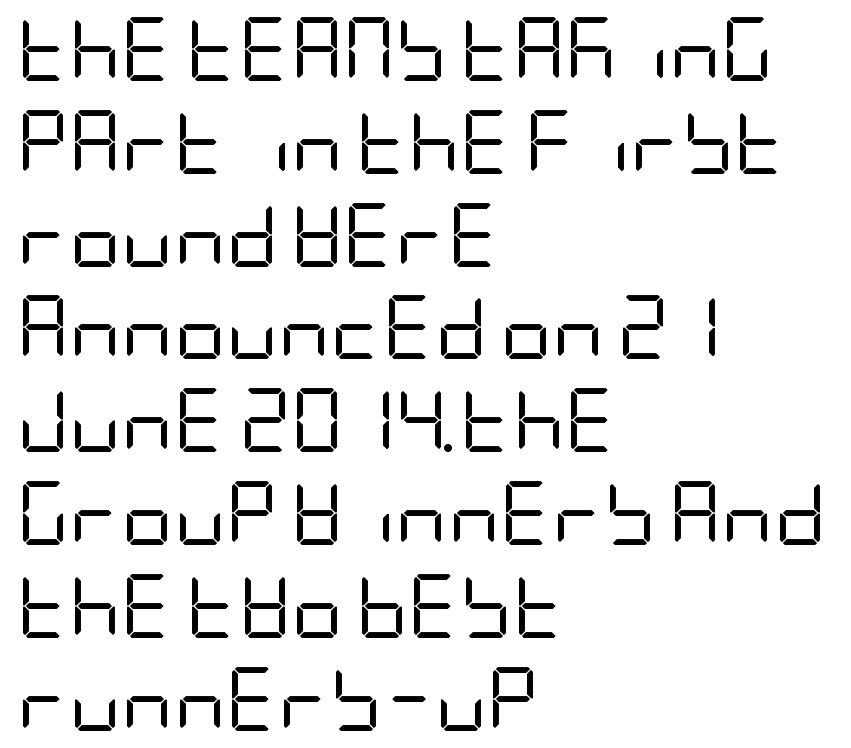
The image shows 64 px regular-weight, condensed sans-serif type, upright; set left-aligned, normal line spacing (1.45x), normal letter spacing, not underlined; low stroke contrast and a large x-height.
